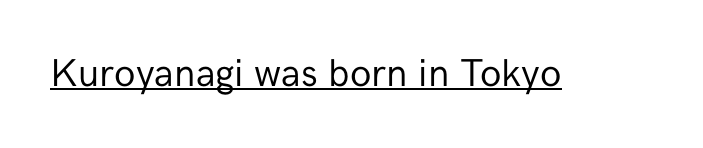
The image shows 39 px regular-weight sans-serif type, upright; set normal letter spacing, underlined; low stroke contrast and a medium x-height.
